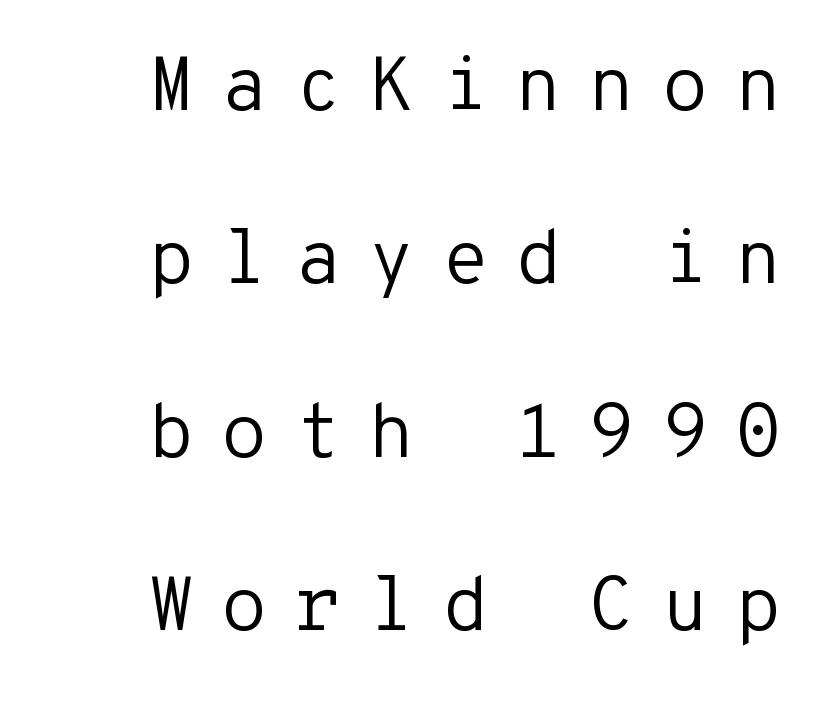
{"serif": "no", "italic": "no", "bold": "no", "weight": "regular", "width": "normal", "stroke_contrast": "low", "x_height": "medium", "monospaced": "yes", "underline": "no", "line_spacing": "loose", "line_spacing_ratio": 2.28, "letter_spacing": "wide", "letter_spacing_em": 0.35, "glyph_px": 76}
